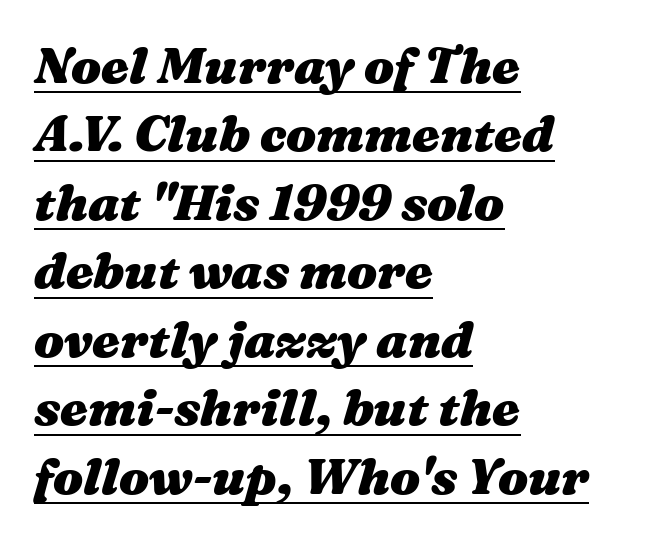
{"italic": "yes", "lean": "right", "slant_degrees": 16, "bold": "yes", "weight": "heavy", "width": "wide", "stroke_contrast": "medium", "x_height": "medium", "monospaced": "no", "underline": "yes", "align": "left", "line_spacing": "normal", "line_spacing_ratio": 1.37, "letter_spacing": "normal", "letter_spacing_em": 0.0, "glyph_px": 50}
